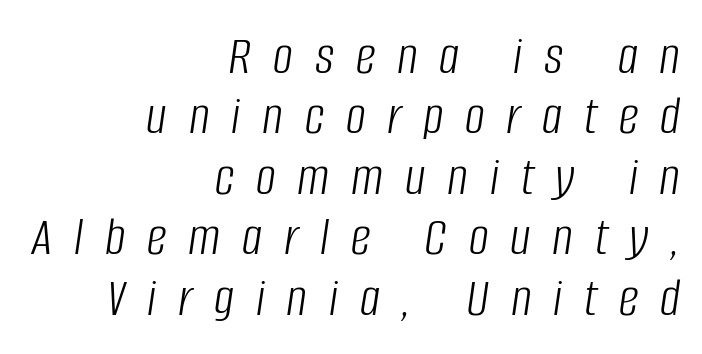
Q: Is the text bold? A: No.
Q: Is the text italic (slanted)? A: Yes, it leans right by about 8 degrees.
Q: Is the text underlined? A: No.
Q: How is the paragraph aligned? A: Right-aligned.
Q: Is the spacing between letters normal or unusually wide? A: Unusually wide.
Q: Is the spacing between lines tight, normal or loose? A: Tight.
Q: Width (condensed, normal, or wide)? A: Condensed.
Q: Stroke contrast? A: Low.
Q: x-height? A: Large.
Q: Monospaced? A: No.
